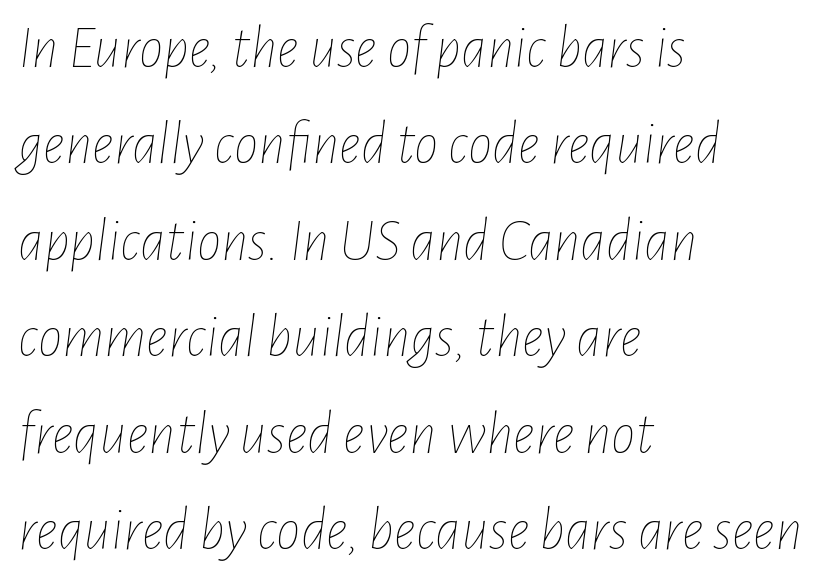
Nothing heavy about these letters — not bold at all. The lines are quadded left. The line texture is even and compact thanks to regular tracking. Is there much room between lines? A standard amount, neither cramped nor airy. A typesetter would call this proportional, since set widths differ per character. Characters are canted at an angle relative to the baseline's perpendicular.
